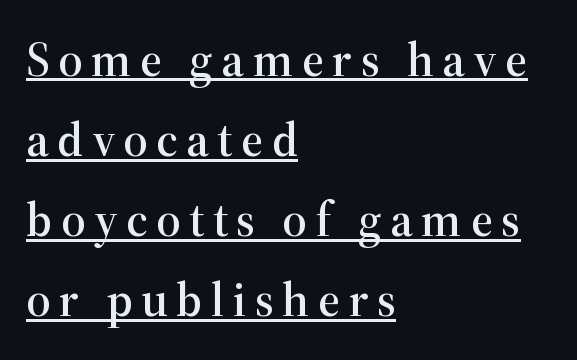
Q: Is the text italic (slanted)? A: No, it is upright.
Q: Is the typeface a serif or a sans-serif typeface? A: Serif.
Q: Is the text underlined? A: Yes.
Q: How is the paragraph aligned? A: Left-aligned.
Q: Is the spacing between lines tight, normal or loose? A: Normal.
Q: Width (condensed, normal, or wide)? A: Normal.
Q: Stroke contrast? A: High.
Q: x-height? A: Medium.
Q: Monospaced? A: No.
